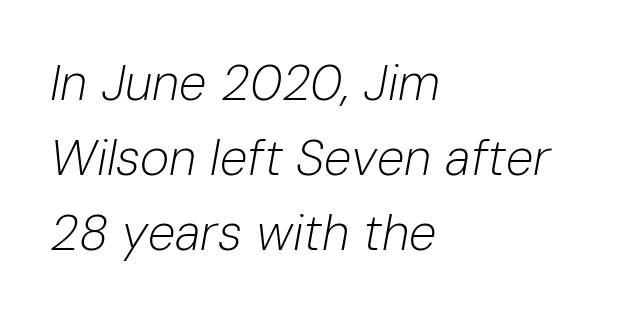
Each new line begins a customary step beneath the previous one. Check under the words: just untouched page. In terms of letterspacing, this is plain default setting. This rendering uses left alignment, leaving the right contour irregular. Character widths vary here, with narrow letters taking less room than wide ones.
